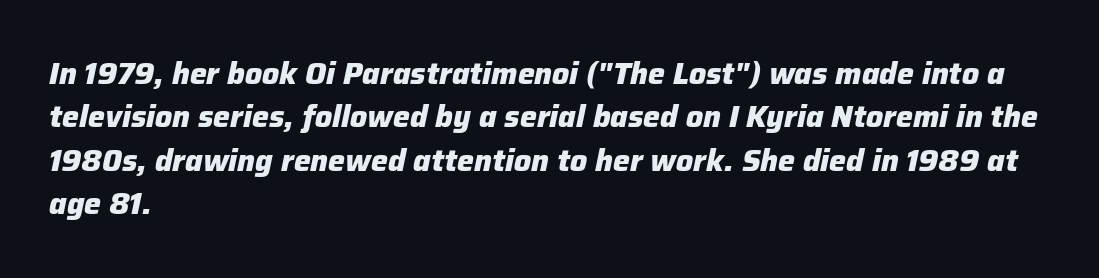
The image shows 30 px heavy type, italic (leaning right); set left-aligned, normal line spacing (1.45x), normal letter spacing, not underlined; low stroke contrast and a medium x-height.
